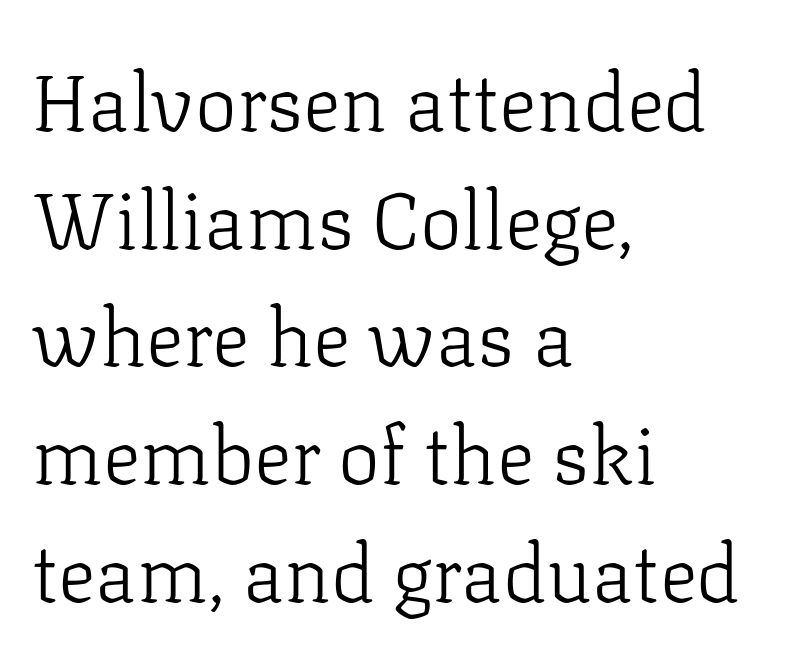
Q: Is the text bold? A: No.
Q: Is the text italic (slanted)? A: No, it is upright.
Q: Is the typeface a serif or a sans-serif typeface? A: Serif.
Q: Is the text underlined? A: No.
Q: How is the paragraph aligned? A: Left-aligned.
Q: Is the spacing between letters normal or unusually wide? A: Normal.
Q: Is the spacing between lines tight, normal or loose? A: Normal.
Q: Width (condensed, normal, or wide)? A: Normal.
Q: Stroke contrast? A: Low.
Q: x-height? A: Medium.
Q: Monospaced? A: No.
